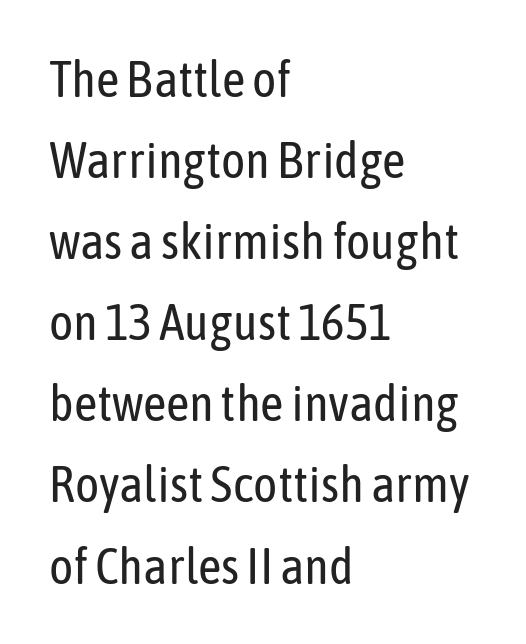
Q: Is the text bold? A: No.
Q: Is the text italic (slanted)? A: No, it is upright.
Q: Is the typeface a serif or a sans-serif typeface? A: Sans-serif.
Q: Is the text underlined? A: No.
Q: How is the paragraph aligned? A: Left-aligned.
Q: Is the spacing between letters normal or unusually wide? A: Normal.
Q: Is the spacing between lines tight, normal or loose? A: Normal.
Q: Width (condensed, normal, or wide)? A: Condensed.
Q: Stroke contrast? A: Low.
Q: x-height? A: Medium.
Q: Monospaced? A: No.
